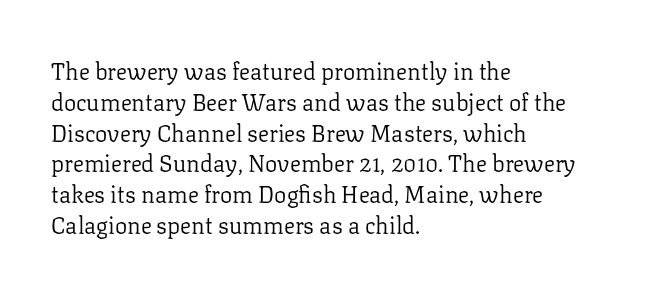
Q: Is the text bold? A: No.
Q: Is the text italic (slanted)? A: No, it is upright.
Q: Is the text underlined? A: No.
Q: How is the paragraph aligned? A: Left-aligned.
Q: Is the spacing between letters normal or unusually wide? A: Normal.
Q: Is the spacing between lines tight, normal or loose? A: Normal.
